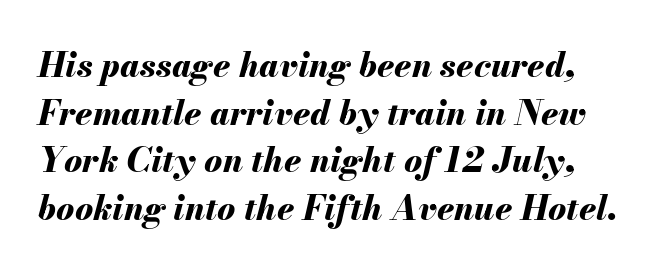
Q: Is the text bold? A: Yes.
Q: Is the text italic (slanted)? A: Yes, it leans right by about 13 degrees.
Q: Is the text underlined? A: No.
Q: Is the spacing between letters normal or unusually wide? A: Normal.
Q: Is the spacing between lines tight, normal or loose? A: Normal.
Q: Width (condensed, normal, or wide)? A: Normal.
Q: Stroke contrast? A: Medium.
Q: x-height? A: Small.
Q: Monospaced? A: No.
